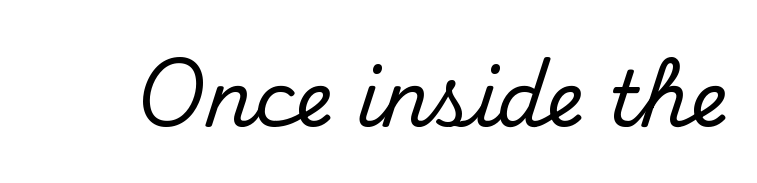
{"serif": "yes", "width": "normal", "stroke_contrast": "medium", "x_height": "small", "monospaced": "no", "underline": "no", "letter_spacing": "normal", "letter_spacing_em": 0.0, "glyph_px": 76}
